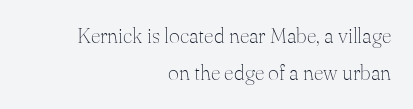
The image shows 21 px text type, upright; set right-aligned, line spacing 1.78x, normal letter spacing, not underlined.
